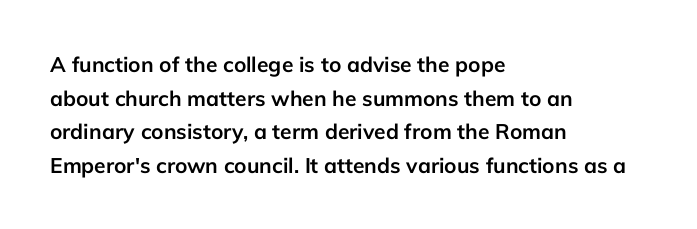
Q: Is the text bold? A: Yes.
Q: Is the text italic (slanted)? A: No, it is upright.
Q: Is the text underlined? A: No.
Q: How is the paragraph aligned? A: Left-aligned.
Q: Is the spacing between letters normal or unusually wide? A: Normal.
Q: Is the spacing between lines tight, normal or loose? A: Normal.
